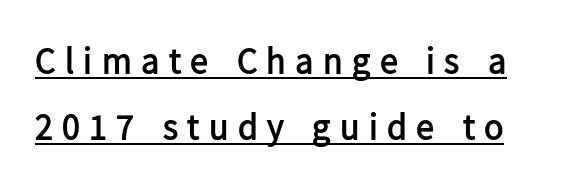
The image shows 36 px semibold sans-serif type, upright; set line spacing 1.83x, unusually wide letter spacing (+0.26 em), underlined; low stroke contrast and a medium x-height.
